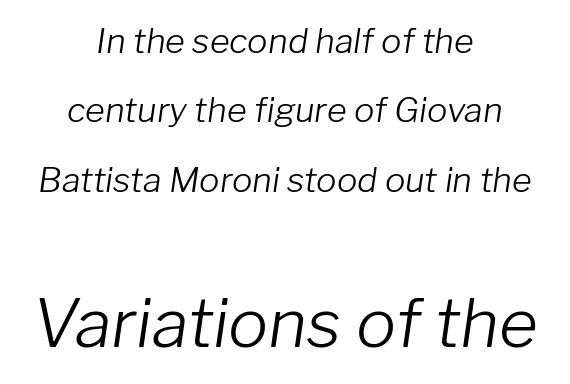
{"italic": "yes", "lean": "right", "slant_degrees": 8, "bold": "no", "weight": "light", "width": "normal", "stroke_contrast": "low", "x_height": "medium", "monospaced": "no", "underline": "no", "align": "center", "line_spacing": "loose", "line_spacing_ratio": 2.04, "letter_spacing": "normal", "letter_spacing_em": 0.0, "larger_block": "second", "size_ratio": 1.97, "glyph_px": 67}
